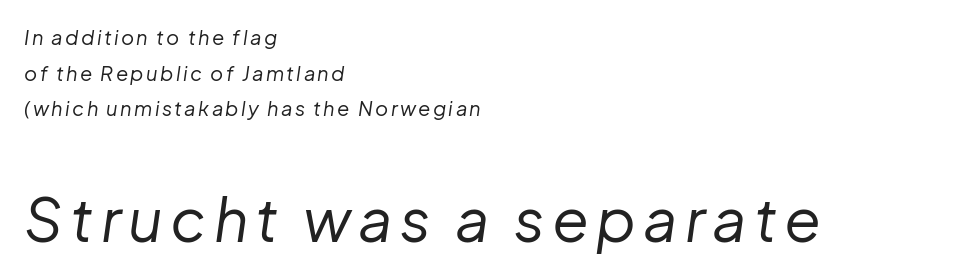
Q: Is the text bold? A: No.
Q: Is the text italic (slanted)? A: Yes, it leans right by about 8 degrees.
Q: Is the text underlined? A: No.
Q: How is the paragraph aligned? A: Left-aligned.
Q: Which block of text is set in a larger size, the first (top) or the second (bottom)? A: The second (bottom) one.
Q: Width (condensed, normal, or wide)? A: Normal.
Q: Stroke contrast? A: Low.
Q: x-height? A: Medium.
Q: Monospaced? A: No.
